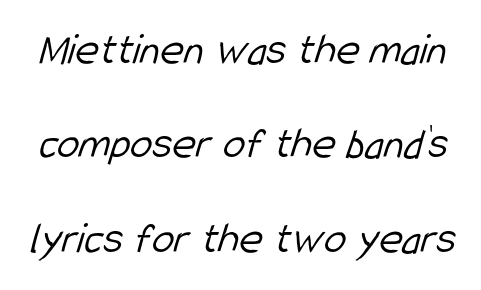
Character widths vary here, with narrow letters taking less room than wide ones. Is this a heavy cut? Hardly; it is regular or lighter. Does extra space separate the letters? No, they use regular spacing. What kind of face is this? One without serifs — a sans.
